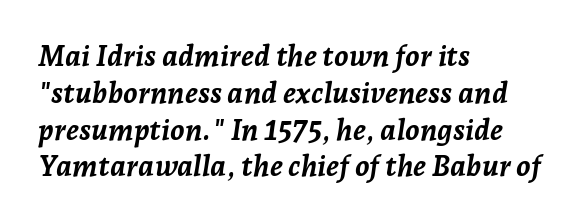
Q: Is the text bold? A: Yes.
Q: Is the text italic (slanted)? A: Yes, it leans right by about 7 degrees.
Q: Is the text underlined? A: No.
Q: How is the paragraph aligned? A: Left-aligned.
Q: Is the spacing between letters normal or unusually wide? A: Normal.
Q: Is the spacing between lines tight, normal or loose? A: Normal.
Q: Width (condensed, normal, or wide)? A: Normal.
Q: Stroke contrast? A: Low.
Q: x-height? A: Medium.
Q: Monospaced? A: No.
